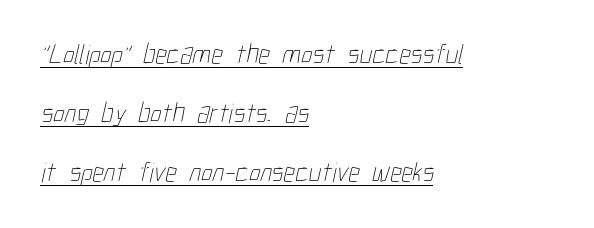
Q: Is the text bold? A: No.
Q: Is the text underlined? A: Yes.
Q: How is the paragraph aligned? A: Left-aligned.
Q: Is the spacing between letters normal or unusually wide? A: Normal.
Q: Is the spacing between lines tight, normal or loose? A: Loose.
Q: Width (condensed, normal, or wide)? A: Condensed.
Q: Stroke contrast? A: Low.
Q: x-height? A: Medium.
Q: Monospaced? A: No.
